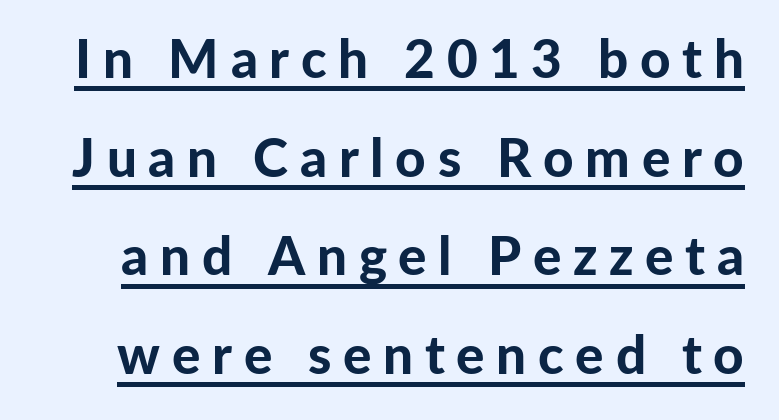
The image shows 53 px bold sans-serif type, upright; set line spacing 1.86x, unusually wide letter spacing (+0.22 em), underlined; low stroke contrast and a medium x-height.
